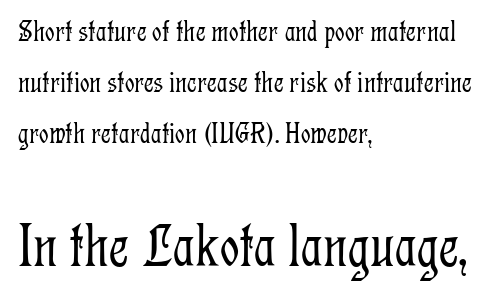
The specimen reads as upright at a glance. A typesetter would call this proportional, since set widths differ per character. Any mark beneath the type? The region is blank. Evenly set lines give the paragraph a standard silhouette. The glyphs in this specimen are seriffed. The typesetting does not lean heavy: it is not bold.
